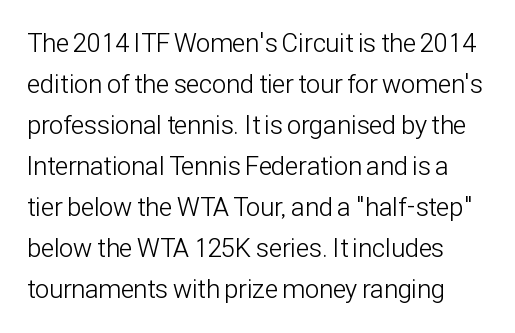
Heft: none added — not bold. Does extra space separate the letters? No, they use regular spacing. Clear beneath every line of the passage. Vertically, the passage feels balanced, rows spaced as you'd expect. In terms of posture, this sample is upright.
